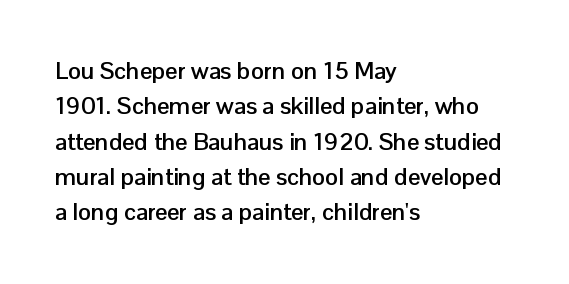
The baseline area is clear. Rendered with straight, roman letterforms. The face used here has the dense, thick strokes of a bold. One-word summary of the alignment: left.
